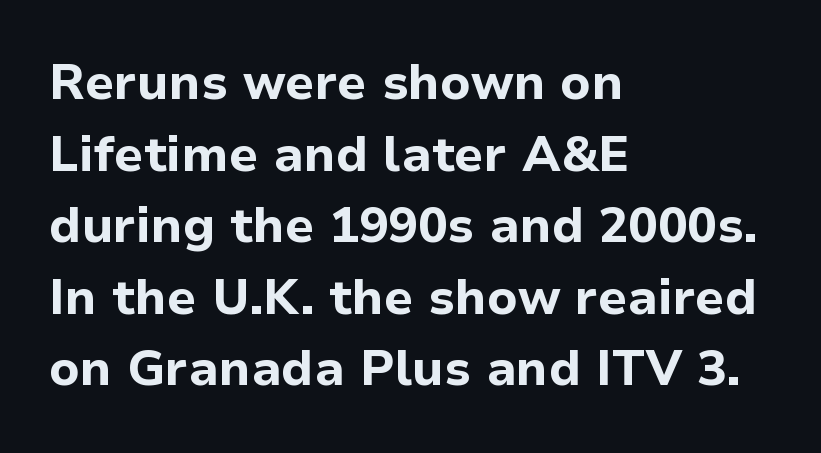
Nope, no serifs anywhere on these letters. Typeset ragged right — the left edge is the straight one. Posture: straight, roman, zero tilt. Weight: bold. Descenders hang freely into open space.
